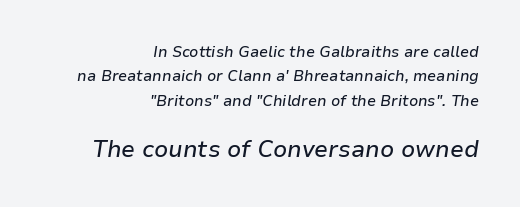
{"italic": "yes", "lean": "right", "slant_degrees": 9, "underline": "no", "align": "right", "line_spacing": "normal", "line_spacing_ratio": 1.63, "letter_spacing": "normal", "letter_spacing_em": 0.0, "larger_block": "second", "size_ratio": 1.53, "glyph_px": 23}
